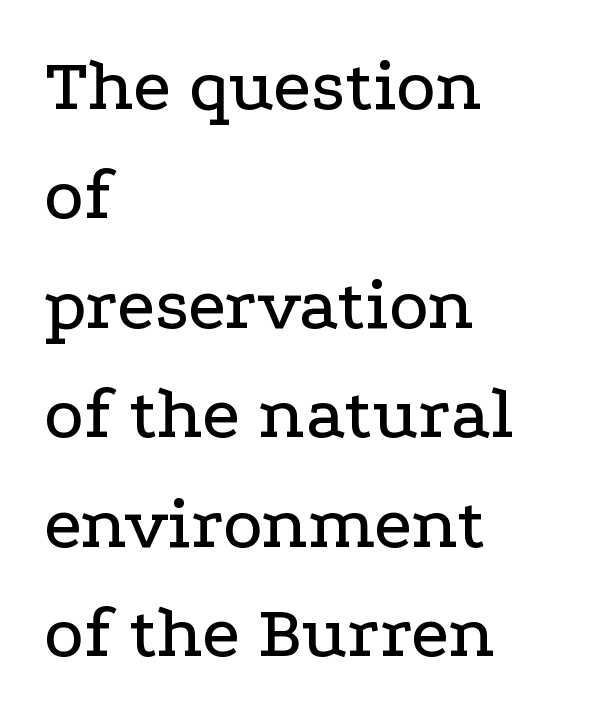
Q: Is the text italic (slanted)? A: No, it is upright.
Q: Is the typeface a serif or a sans-serif typeface? A: Serif.
Q: Is the text underlined? A: No.
Q: How is the paragraph aligned? A: Left-aligned.
Q: Is the spacing between letters normal or unusually wide? A: Normal.
Q: Is the spacing between lines tight, normal or loose? A: Normal.
Q: Width (condensed, normal, or wide)? A: Wide.
Q: Stroke contrast? A: Low.
Q: x-height? A: Medium.
Q: Monospaced? A: No.
